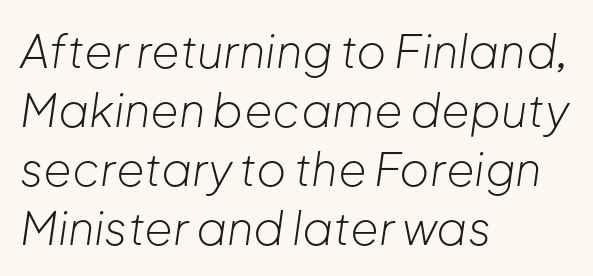
The image shows 46 px light type, italic (leaning right); set left-aligned, normal line spacing (1.28x), normal letter spacing, not underlined; low stroke contrast and a medium x-height.
